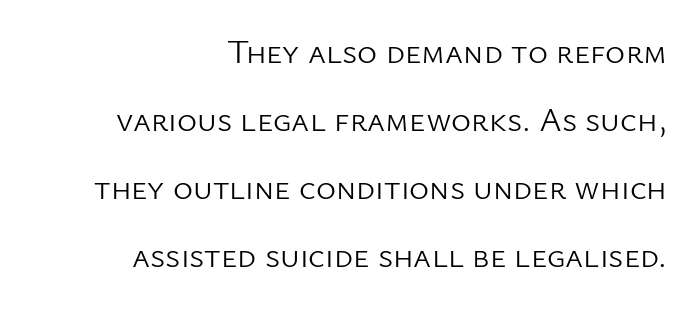
Q: Is the text bold? A: No.
Q: Is the text italic (slanted)? A: No, it is upright.
Q: Is the typeface a serif or a sans-serif typeface? A: Sans-serif.
Q: Is the text underlined? A: No.
Q: How is the paragraph aligned? A: Right-aligned.
Q: Is the spacing between letters normal or unusually wide? A: Normal.
Q: Is the spacing between lines tight, normal or loose? A: Loose.
Q: Width (condensed, normal, or wide)? A: Normal.
Q: Stroke contrast? A: Low.
Q: x-height? A: Medium.
Q: Monospaced? A: No.
